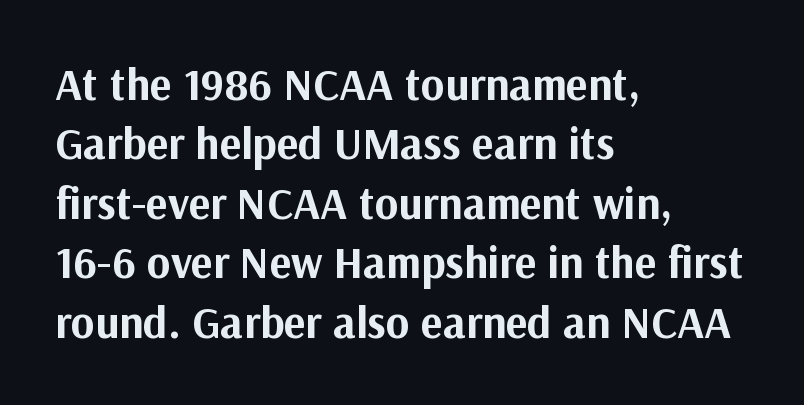
Q: Is the text bold? A: Yes.
Q: Is the text italic (slanted)? A: No, it is upright.
Q: Is the typeface a serif or a sans-serif typeface? A: Sans-serif.
Q: Is the text underlined? A: No.
Q: How is the paragraph aligned? A: Left-aligned.
Q: Is the spacing between letters normal or unusually wide? A: Normal.
Q: Is the spacing between lines tight, normal or loose? A: Normal.
Q: Width (condensed, normal, or wide)? A: Normal.
Q: Stroke contrast? A: Medium.
Q: x-height? A: Medium.
Q: Monospaced? A: No.
